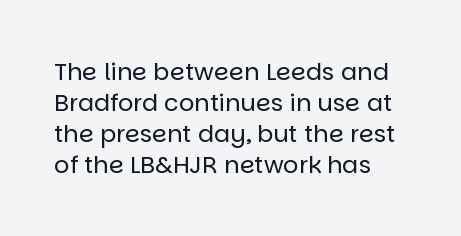
These lines keep a tight, regular rhythm from letter to letter. Notice how descenders clear the ascenders below comfortably — that's standard leading. These lines were composed using upright roman letters. One-word summary of the alignment: left. Nobody drew a line under any word here. The typesetting does not lean heavy: it is not bold.
